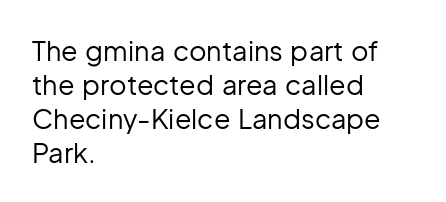
{"italic": "no", "bold": "no", "underline": "no", "align": "left", "line_spacing": "normal", "line_spacing_ratio": 1.26, "letter_spacing": "normal", "letter_spacing_em": 0.0, "glyph_px": 27}
